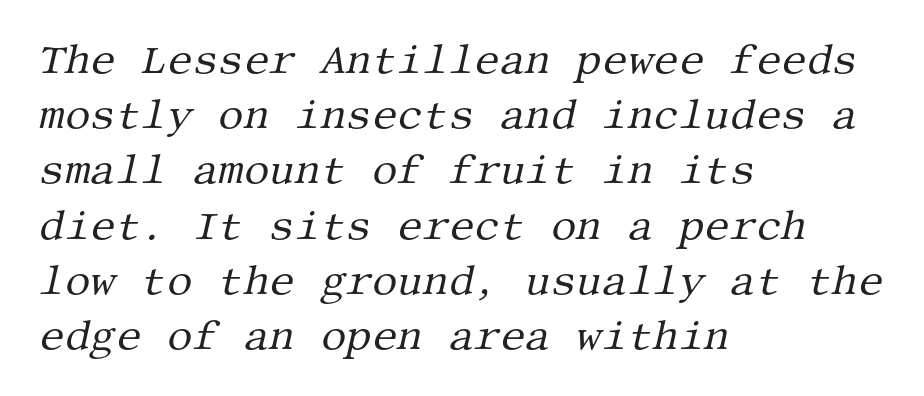
The image shows 40 px regular-weight serif type, italic (leaning right); set left-aligned, normal line spacing (1.38x), normal letter spacing, not underlined; medium stroke contrast and a large x-height.
